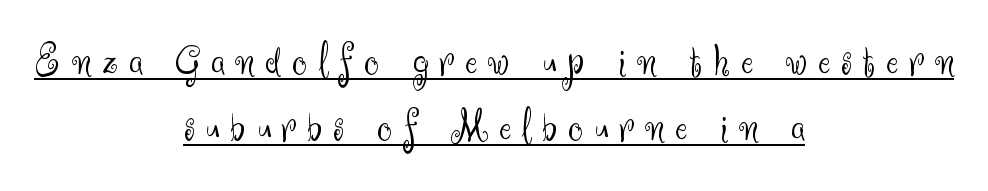
Q: Is the text bold? A: No.
Q: Is the text italic (slanted)? A: No, it is upright.
Q: Is the typeface a serif or a sans-serif typeface? A: Sans-serif.
Q: Is the text underlined? A: Yes.
Q: How is the paragraph aligned? A: Centered.
Q: Is the spacing between letters normal or unusually wide? A: Unusually wide.
Q: Is the spacing between lines tight, normal or loose? A: Normal.
Q: Width (condensed, normal, or wide)? A: Normal.
Q: Stroke contrast? A: Medium.
Q: x-height? A: Small.
Q: Monospaced? A: No.
